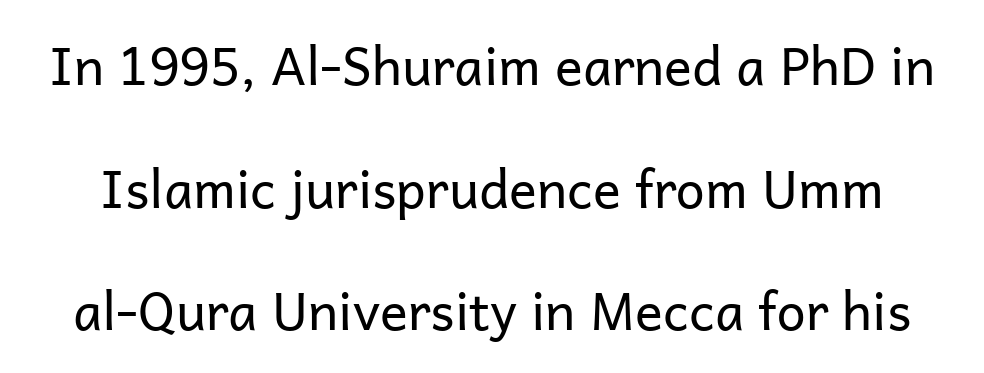
Q: Is the text bold? A: No.
Q: Is the text italic (slanted)? A: No, it is upright.
Q: Is the typeface a serif or a sans-serif typeface? A: Sans-serif.
Q: Is the text underlined? A: No.
Q: Is the spacing between letters normal or unusually wide? A: Normal.
Q: Is the spacing between lines tight, normal or loose? A: Loose.
Q: Width (condensed, normal, or wide)? A: Normal.
Q: Stroke contrast? A: Low.
Q: x-height? A: Medium.
Q: Monospaced? A: No.
